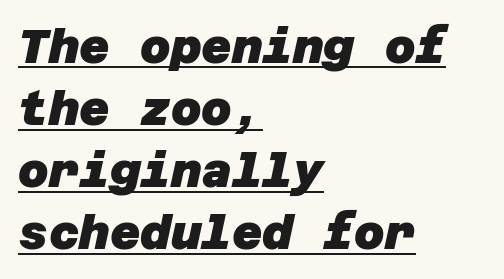
No feet cap the strokes, marking this as sans-serif type. These lines stack with their left ends in a neat column. These characters rest on top of a visible drawn line. Characters follow at the spacing the type designer built in.
